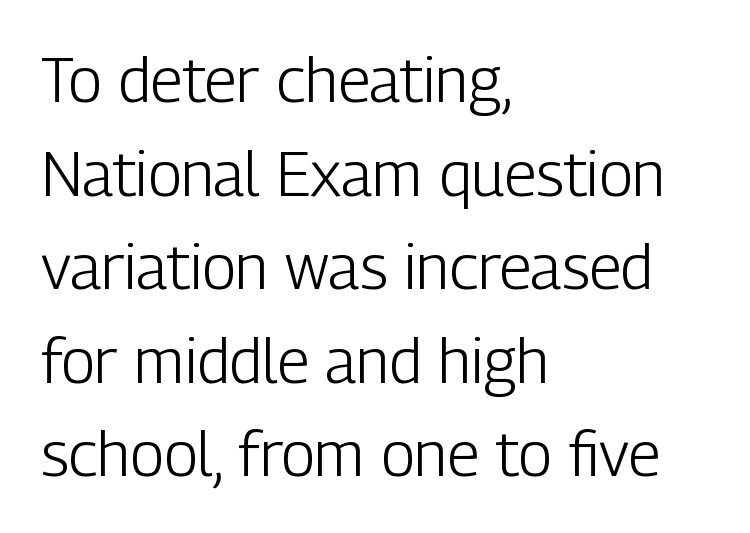
The image shows 62 px light, condensed sans-serif type, upright; set left-aligned, normal line spacing (1.51x), normal letter spacing, not underlined; low stroke contrast and a medium x-height.
